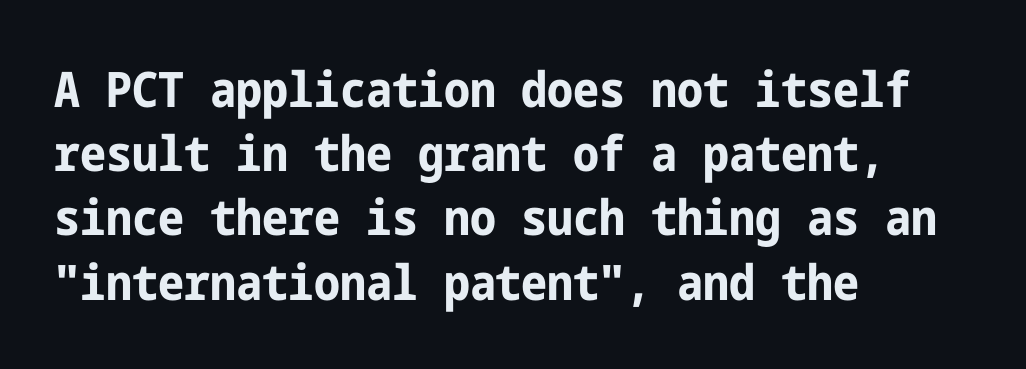
The type family on display is of the sans-serif kind. Each new line begins a customary step beneath the previous one. The passage shown is emphatically bold. Is the block centered? No — it sits flush against the left margin. The passage shown has conventional tracking throughout. Rendered with straight, roman letterforms.
